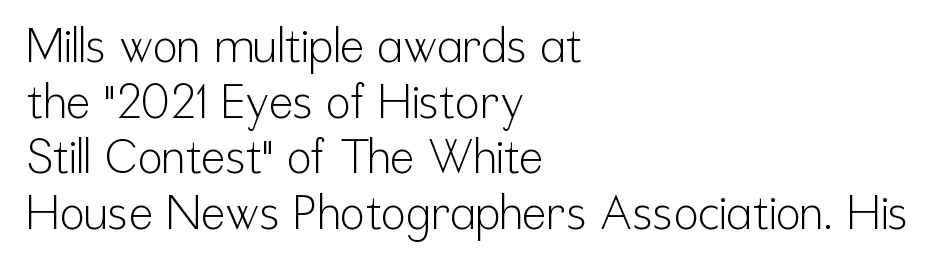
Q: Is the text bold? A: No.
Q: Is the text italic (slanted)? A: No, it is upright.
Q: Is the typeface a serif or a sans-serif typeface? A: Sans-serif.
Q: Is the text underlined? A: No.
Q: How is the paragraph aligned? A: Left-aligned.
Q: Is the spacing between letters normal or unusually wide? A: Normal.
Q: Width (condensed, normal, or wide)? A: Condensed.
Q: Stroke contrast? A: Low.
Q: x-height? A: Medium.
Q: Monospaced? A: No.
